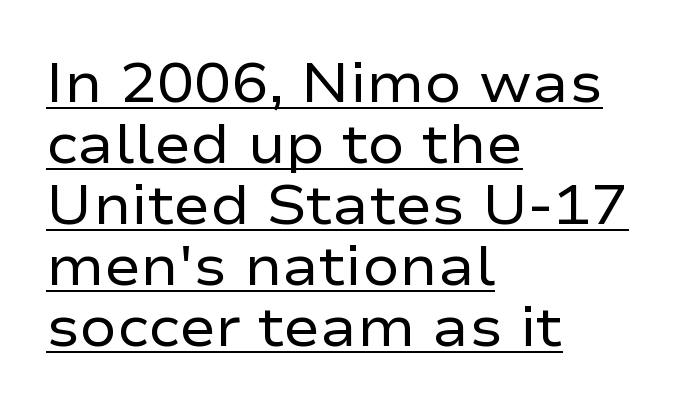
In terms of letterspacing, this is plain default setting. Is this a sans? Yes — the strokes have no serifs. The typesetter has applied underlining to the passage shown. The face looks like a standard text weight, possibly lighter.
